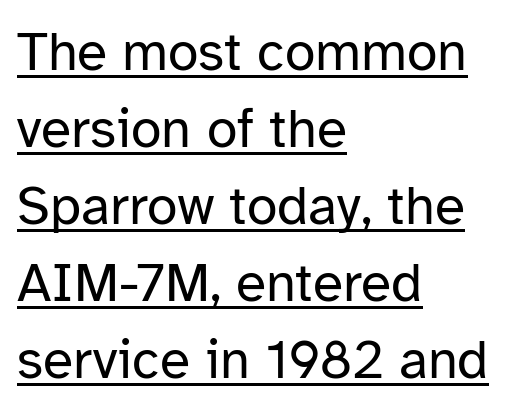
A rule runs beneath these lines of type. The font family rendered here belongs to the sans-serif group. Short and long lines alike share a common starting point at left. This sample has the flowing, uneven cadence of proportional lettering. A typesetter would mark this as roman, not italic. Look at the tracking — it's just the regular setting, nothing added.
